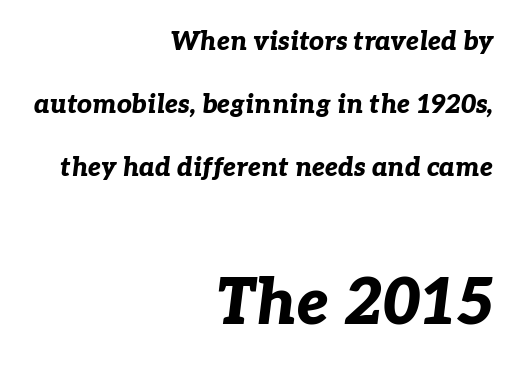
Q: Is the text bold? A: Yes.
Q: Is the text italic (slanted)? A: Yes, it leans right by about 7 degrees.
Q: Is the text underlined? A: No.
Q: How is the paragraph aligned? A: Right-aligned.
Q: Is the spacing between letters normal or unusually wide? A: Normal.
Q: Is the spacing between lines tight, normal or loose? A: Loose.
Q: Which block of text is set in a larger size, the first (top) or the second (bottom)? A: The second (bottom) one.
Q: Width (condensed, normal, or wide)? A: Normal.
Q: Stroke contrast? A: Low.
Q: x-height? A: Medium.
Q: Monospaced? A: No.
